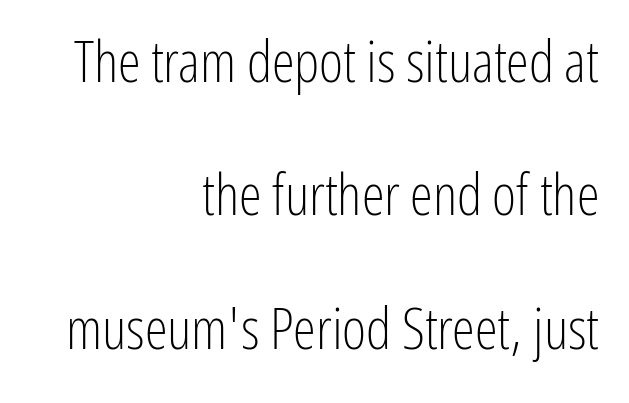
The image shows 58 px light, condensed sans-serif type, upright; set right-aligned, loose line spacing (2.3x), normal letter spacing, not underlined; low stroke contrast and a medium x-height.
